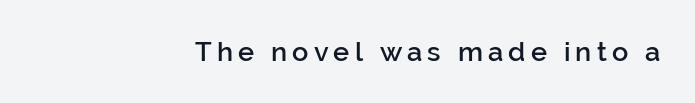
This rendering uses right alignment, leaving the left contour irregular. The passage shown is not underscored anywhere. Characters remain perfectly vertical along every line. This is moderately heavy type, rendered in semibold.
